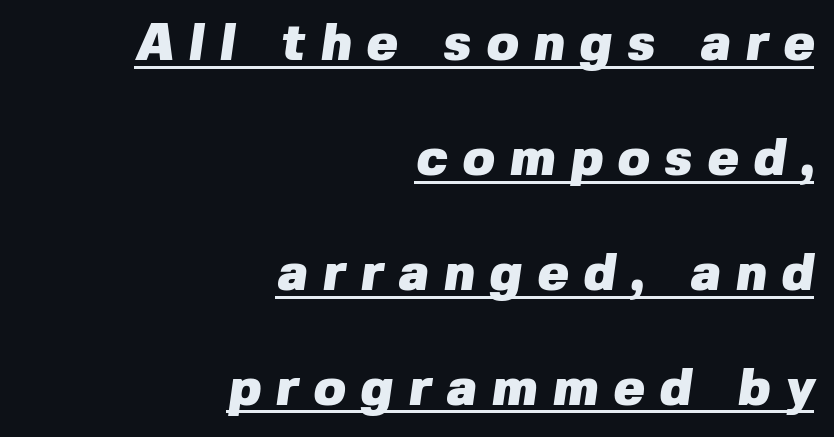
Q: Is the text bold? A: Yes.
Q: Is the typeface a serif or a sans-serif typeface? A: Sans-serif.
Q: Is the text underlined? A: Yes.
Q: How is the paragraph aligned? A: Right-aligned.
Q: Is the spacing between letters normal or unusually wide? A: Unusually wide.
Q: Is the spacing between lines tight, normal or loose? A: Loose.
Q: Width (condensed, normal, or wide)? A: Normal.
Q: Stroke contrast? A: Low.
Q: x-height? A: Medium.
Q: Monospaced? A: No.
